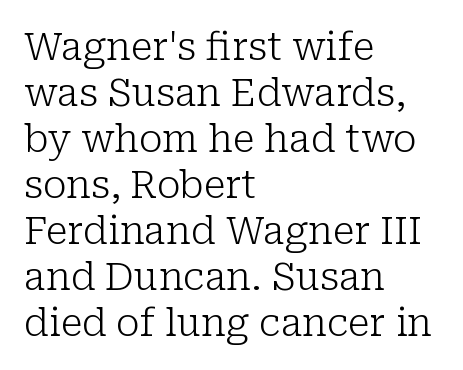
Q: Is the text bold? A: No.
Q: Is the text italic (slanted)? A: No, it is upright.
Q: Is the typeface a serif or a sans-serif typeface? A: Serif.
Q: Is the text underlined? A: No.
Q: How is the paragraph aligned? A: Left-aligned.
Q: Is the spacing between letters normal or unusually wide? A: Normal.
Q: Width (condensed, normal, or wide)? A: Normal.
Q: Stroke contrast? A: Low.
Q: x-height? A: Medium.
Q: Monospaced? A: No.
